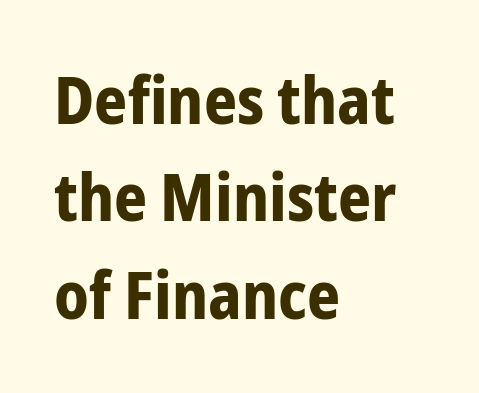
The image shows 65 px bold, condensed sans-serif type, upright; set left-aligned, normal line spacing (1.5x), normal letter spacing, not underlined; low stroke contrast and a medium x-height.
